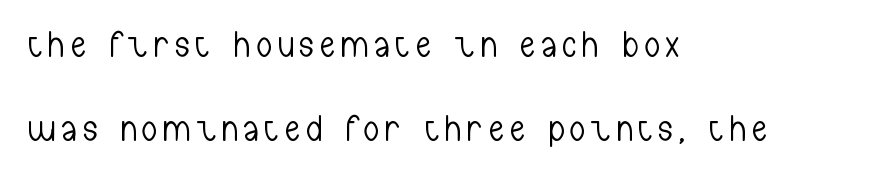
The rendering uses natural spacing where letterforms have individual widths. Has an underline been added? It has not. The font is comparable to plain body text, perhaps lighter. The block of text is sparse from top to bottom, with ample space between rows. Each line starts at the same left margin while the right side varies.
